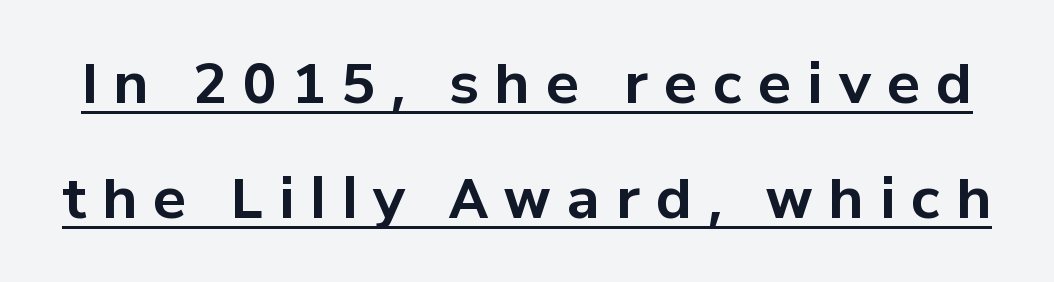
The image shows 55 px bold sans-serif type, upright; set loose line spacing (2.09x), unusually wide letter spacing (+0.29 em), underlined; low stroke contrast and a medium x-height.
